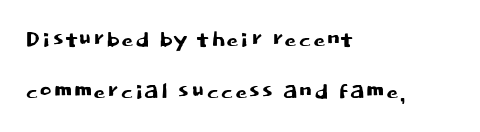
Here the glyphs are tracked normally, forming tight word shapes. A clean baseline with only descenders dipping below it. The ragged edge is on the right, which tells us the setting is flush left. Unlike italic type, these characters show no tilt at all. How would I describe the line gaps? Plain and ordinary.
